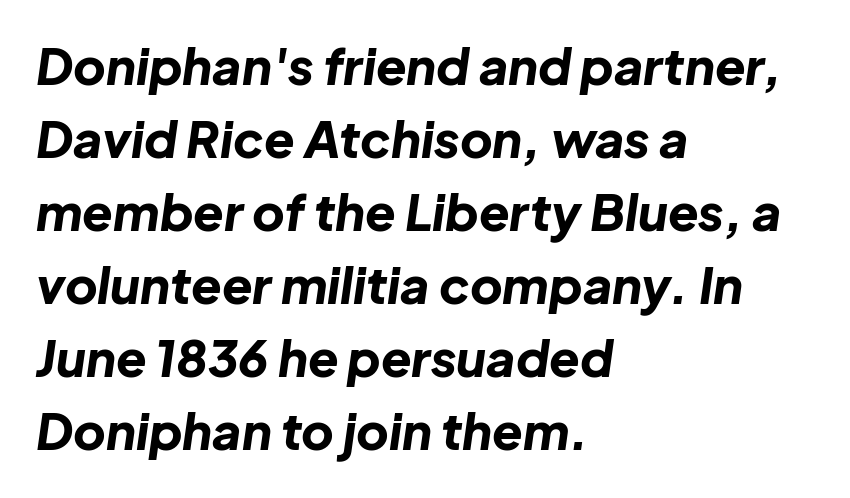
The image shows 50 px bold type, italic (leaning right); set left-aligned, normal line spacing (1.46x), normal letter spacing, not underlined; low stroke contrast and a medium x-height.
